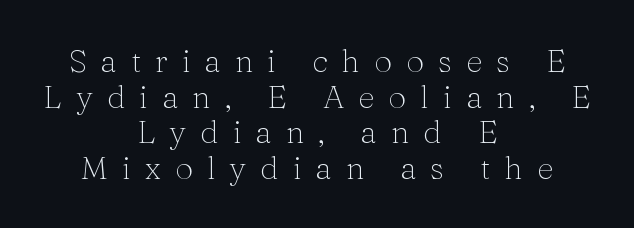
The compositor balanced each line on the midline. Unmarked baselines from the first word to the last. Baseline-to-baseline distance is barely more than the letter height. Yep, those are serifs on the letters. Each word looks stretched out because of the extra space between its letters.
